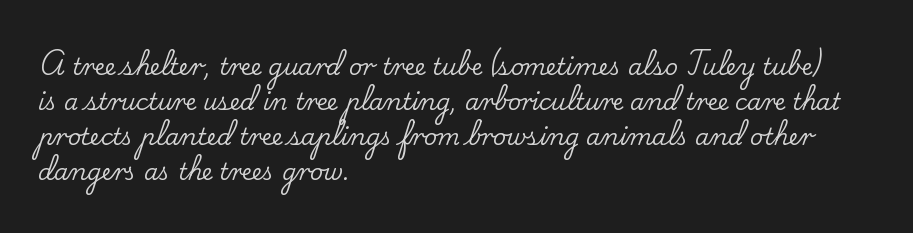
The image shows 23 px text type; set left-aligned, normal line spacing (1.52x), normal letter spacing, not underlined.
